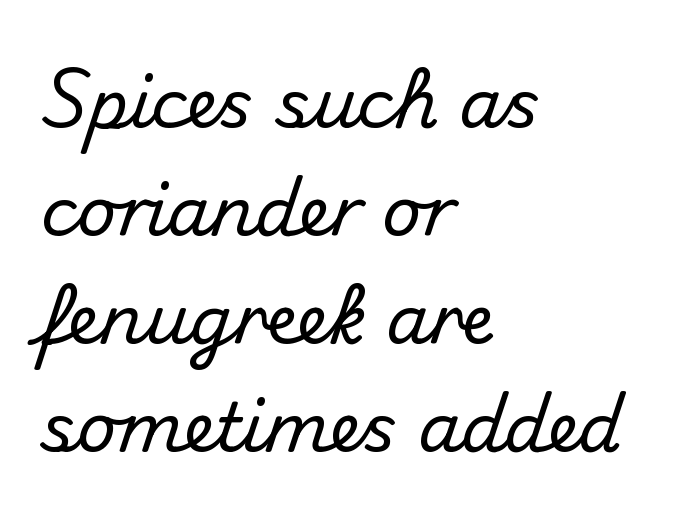
Quick note: underline off. The lines are quadded left. Grotesque or geometric, the face here clearly has no serifs.
